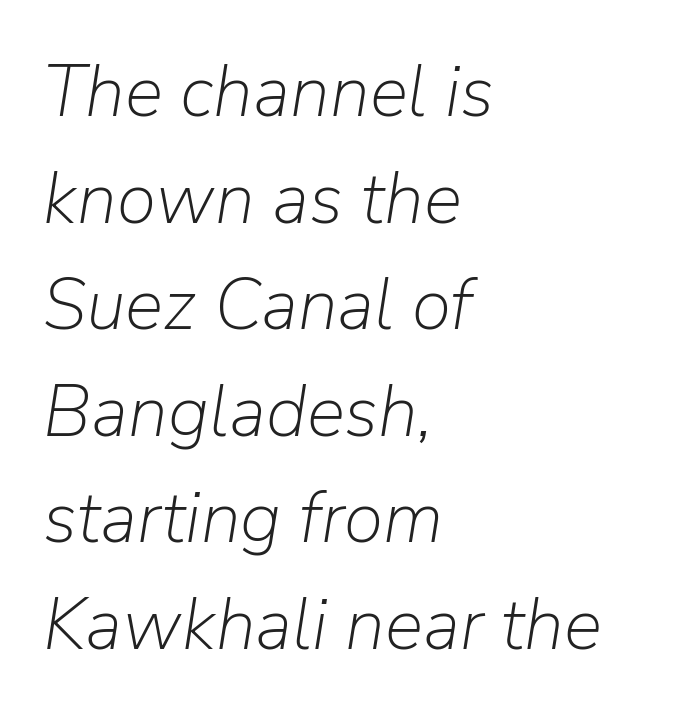
{"italic": "yes", "lean": "right", "slant_degrees": 9, "bold": "no", "weight": "light", "width": "normal", "stroke_contrast": "low", "x_height": "medium", "monospaced": "no", "underline": "no", "align": "left", "line_spacing": "normal", "line_spacing_ratio": 1.48, "letter_spacing": "normal", "letter_spacing_em": 0.0, "glyph_px": 72}
